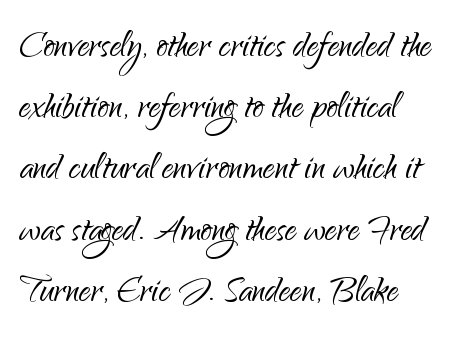
The image shows 46 px light sans-serif type; set left-aligned, normal line spacing (1.33x), normal letter spacing, not underlined; low stroke contrast and a small x-height.
